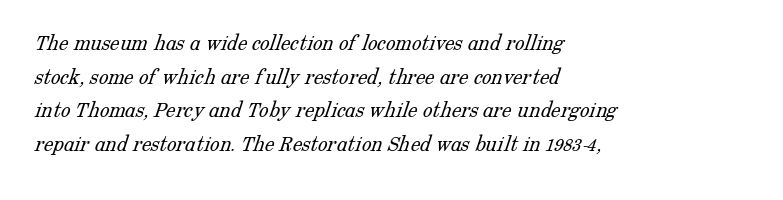
Q: Is the text bold? A: No.
Q: Is the text underlined? A: No.
Q: How is the paragraph aligned? A: Left-aligned.
Q: Is the spacing between letters normal or unusually wide? A: Normal.
Q: Is the spacing between lines tight, normal or loose? A: Normal.
